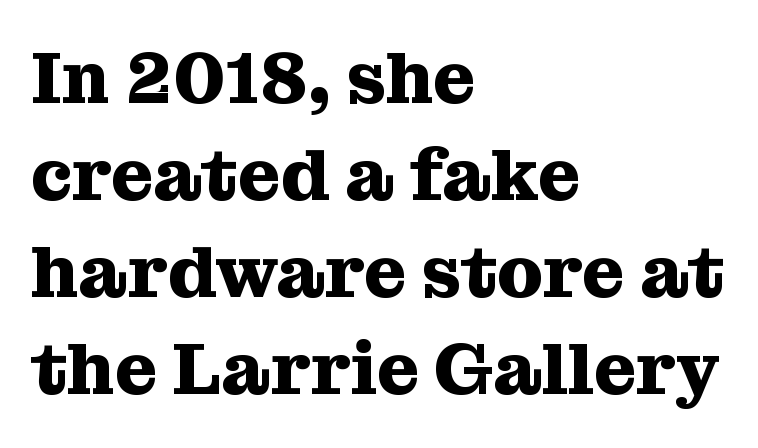
Q: Is the text bold? A: Yes.
Q: Is the text italic (slanted)? A: No, it is upright.
Q: Is the typeface a serif or a sans-serif typeface? A: Serif.
Q: Is the text underlined? A: No.
Q: How is the paragraph aligned? A: Left-aligned.
Q: Is the spacing between letters normal or unusually wide? A: Normal.
Q: Is the spacing between lines tight, normal or loose? A: Normal.
Q: Width (condensed, normal, or wide)? A: Normal.
Q: Stroke contrast? A: Medium.
Q: x-height? A: Medium.
Q: Monospaced? A: No.
